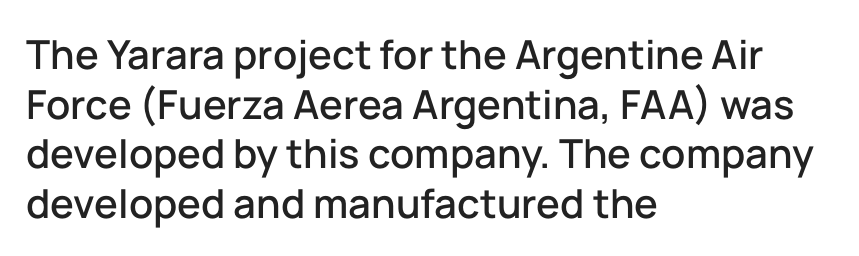
The passage shown is typed in a proportional face where columns would drift. Any mark beneath the type? The region is blank. The lines in this sample share a left origin and differ only in where they stop. Look at the bottom of the vertical strokes: they stop flat, with no serifs. Ascenders rise straight up at ninety degrees.
